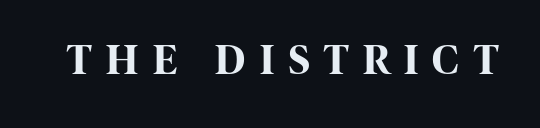
The image shows 43 px bold, condensed sans-serif type, upright; set unusually wide letter spacing (+0.34 em), not underlined; high stroke contrast and a large x-height.
